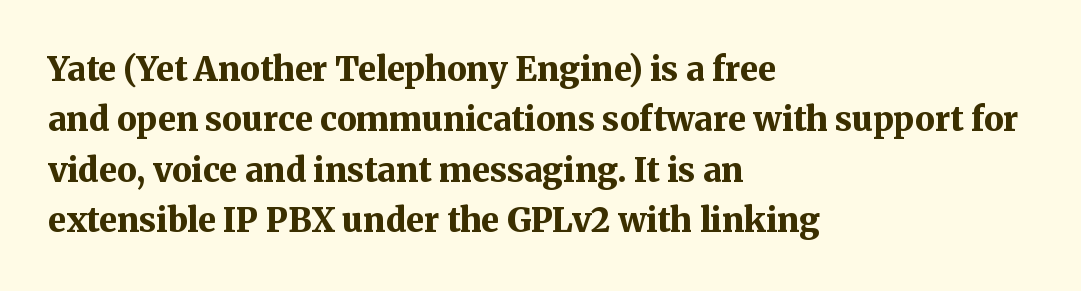
{"serif": "yes", "italic": "no", "bold": "yes", "weight": "bold", "width": "normal", "stroke_contrast": "medium", "x_height": "medium", "monospaced": "no", "underline": "no", "align": "left", "line_spacing": "normal", "line_spacing_ratio": 1.53, "letter_spacing": "normal", "letter_spacing_em": 0.0, "glyph_px": 33}
